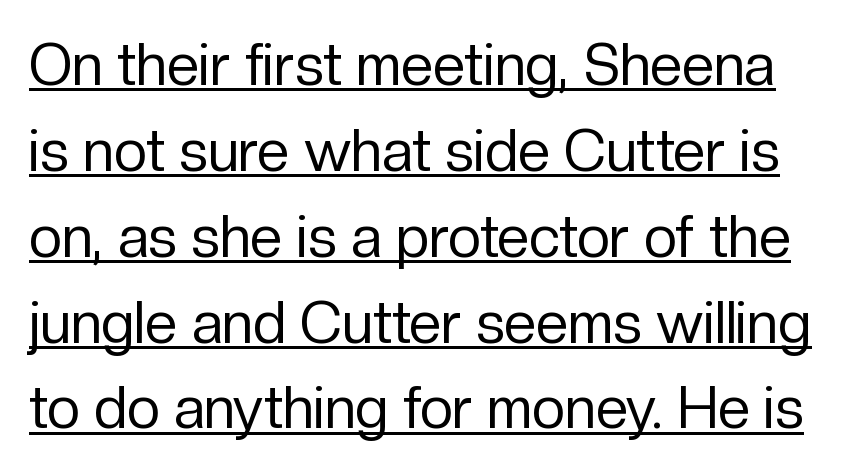
Q: Is the text bold? A: No.
Q: Is the text italic (slanted)? A: No, it is upright.
Q: Is the typeface a serif or a sans-serif typeface? A: Sans-serif.
Q: Is the text underlined? A: Yes.
Q: Is the spacing between letters normal or unusually wide? A: Normal.
Q: Is the spacing between lines tight, normal or loose? A: Normal.
Q: Width (condensed, normal, or wide)? A: Normal.
Q: Stroke contrast? A: Low.
Q: x-height? A: Medium.
Q: Monospaced? A: No.
